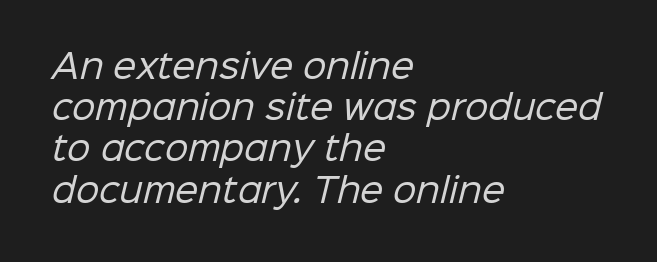
Rows of type keep a routine distance in the vertical direction. The area under the type is left untouched. Which margin do the lines hug? The left one — the right edge is uneven. No heavy texture on the line: the type isn't bold.
